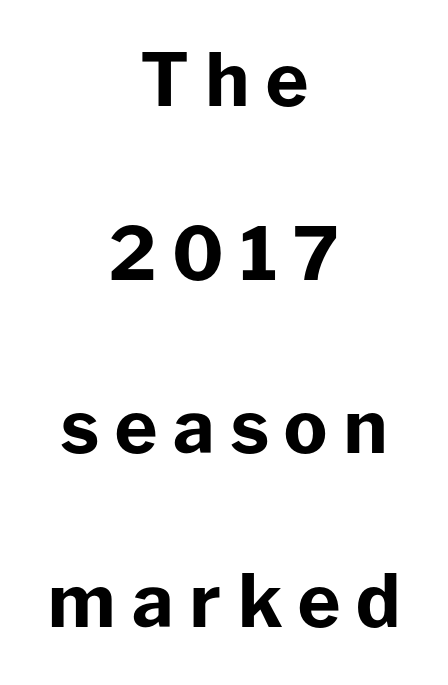
The rendering inserts visible extra space after every character. Underlining? Definitely not there. Compared with a flush-left layout, this one balances lines on the center instead. Think of a printed novel: that variable character pitch is what you see here. The rendering uses a bold face; every stroke is thick and dark.
